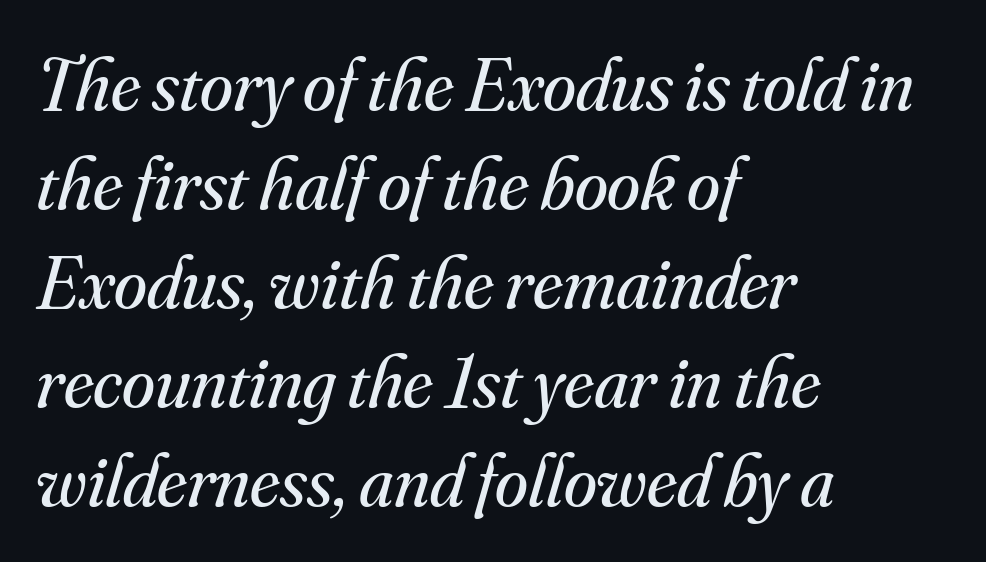
{"serif": "yes", "italic": "yes", "lean": "right", "slant_degrees": 16, "bold": "no", "weight": "regular", "width": "normal", "stroke_contrast": "medium", "x_height": "small", "monospaced": "no", "underline": "no", "align": "left", "line_spacing": "normal", "line_spacing_ratio": 1.32, "letter_spacing": "normal", "letter_spacing_em": 0.0, "glyph_px": 75}
